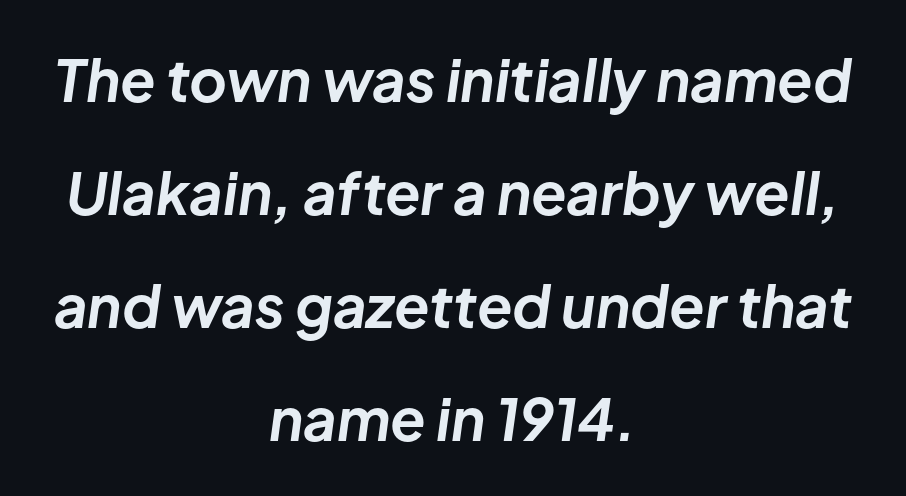
{"italic": "yes", "lean": "right", "slant_degrees": 8, "bold": "yes", "weight": "bold", "width": "normal", "stroke_contrast": "low", "x_height": "medium", "monospaced": "no", "underline": "no", "align": "center", "line_spacing": "loose", "line_spacing_ratio": 1.95, "letter_spacing": "normal", "letter_spacing_em": 0.0, "glyph_px": 58}
